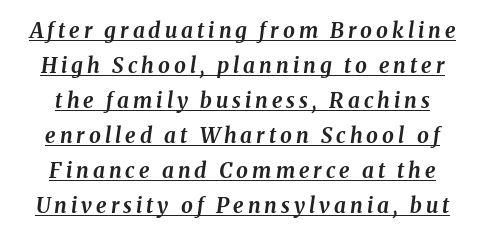
Q: Is the text bold? A: Yes.
Q: Is the text italic (slanted)? A: Yes, it leans right by about 8 degrees.
Q: Is the text underlined? A: Yes.
Q: Is the spacing between lines tight, normal or loose? A: Normal.
